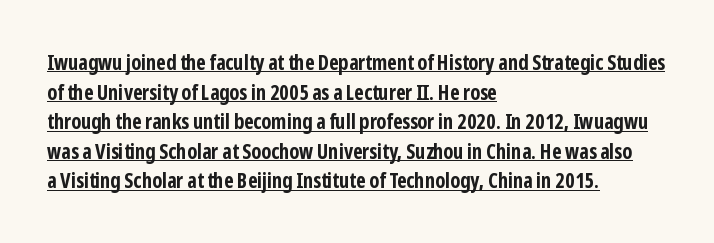
Q: Is the text bold? A: Yes.
Q: Is the text italic (slanted)? A: No, it is upright.
Q: Is the text underlined? A: Yes.
Q: How is the paragraph aligned? A: Left-aligned.
Q: Is the spacing between letters normal or unusually wide? A: Normal.
Q: Is the spacing between lines tight, normal or loose? A: Normal.
